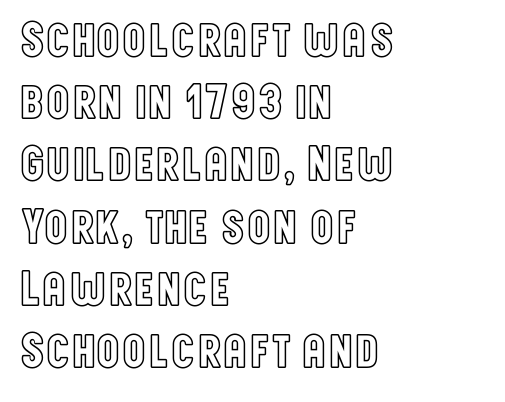
The compositor pushed each line to the left boundary. Each letter keeps its own natural width here, so spacing adapts to shape. Compared with typical paragraphs, the rows here are spaced about the same. The lettering stays uniformly vertical, giving the passage a roman look.
